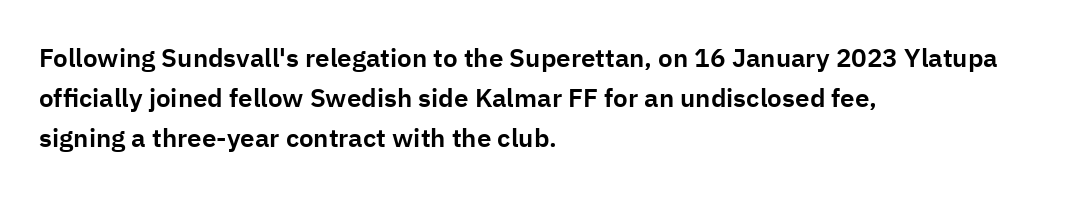
{"italic": "no", "underline": "no", "align": "left", "line_spacing": "normal", "line_spacing_ratio": 1.54, "letter_spacing": "normal", "letter_spacing_em": 0.0, "glyph_px": 26}
